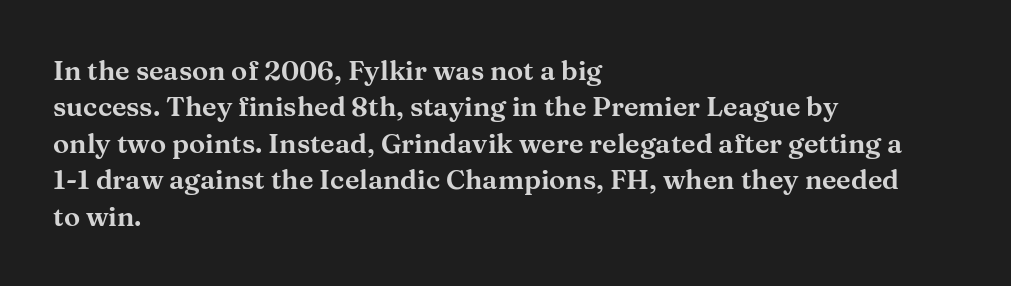
Tracking value appears to be zero — textbook default spacing. The type sits square on the baseline with zero lean. A clean baseline with only descenders dipping below it. Is the block centered? No — it sits flush against the left margin. Notice how descenders clear the ascenders below comfortably — that's standard leading.
